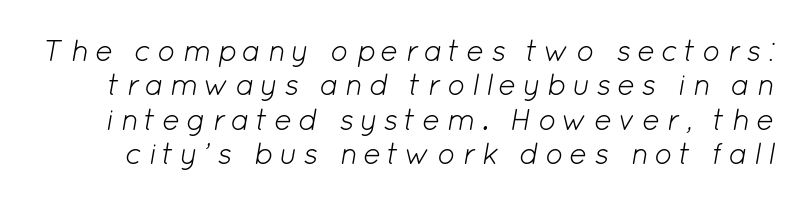
Q: Is the text bold? A: No.
Q: Is the text italic (slanted)? A: Yes, it leans right by about 12 degrees.
Q: Is the text underlined? A: No.
Q: Is the spacing between letters normal or unusually wide? A: Unusually wide.
Q: Is the spacing between lines tight, normal or loose? A: Tight.
Q: Width (condensed, normal, or wide)? A: Normal.
Q: Stroke contrast? A: Low.
Q: x-height? A: Medium.
Q: Monospaced? A: No.
